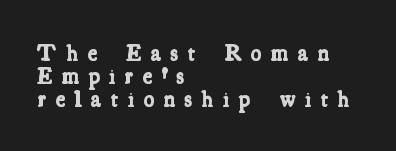
Q: Is the text bold? A: Yes.
Q: Is the text underlined? A: No.
Q: How is the paragraph aligned? A: Left-aligned.
Q: Is the spacing between letters normal or unusually wide? A: Unusually wide.
Q: Is the spacing between lines tight, normal or loose? A: Tight.
